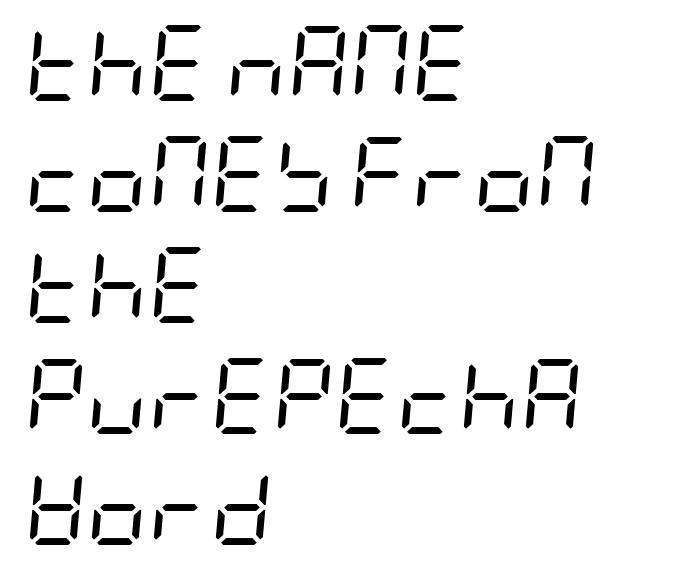
The image shows 76 px regular-weight, condensed type, italic (leaning right); set left-aligned, normal line spacing (1.46x), normal letter spacing, not underlined; low stroke contrast and a large x-height.
